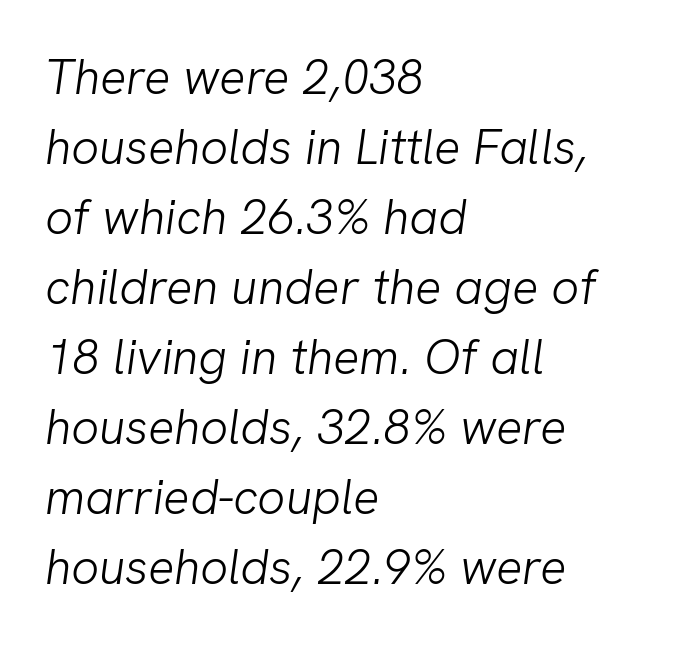
No heavy texture on the line: the type isn't bold. Students, note that the glyphs here touch the page at normal intervals. The setting favours the left margin, as ordinary paragraphs usually do. Is this a fixed-width face? No — the glyphs have proportional, varying widths.
